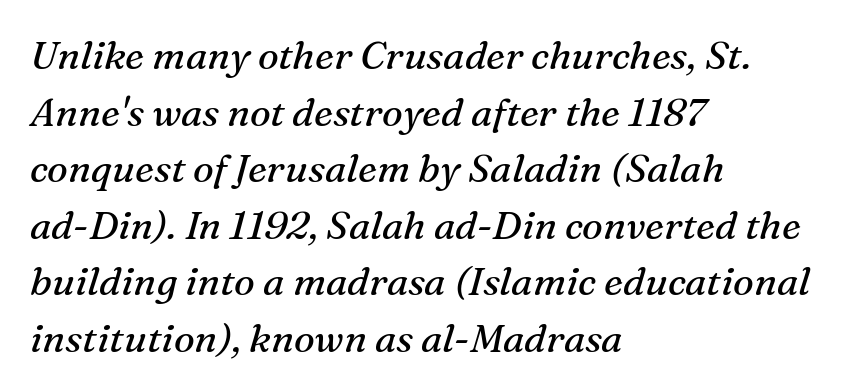
{"serif": "yes", "italic": "yes", "lean": "right", "slant_degrees": 16, "bold": "no", "weight": "regular", "width": "normal", "stroke_contrast": "medium", "x_height": "medium", "monospaced": "no", "underline": "no", "align": "left", "line_spacing": "normal", "line_spacing_ratio": 1.45, "letter_spacing": "normal", "letter_spacing_em": 0.0, "glyph_px": 39}
